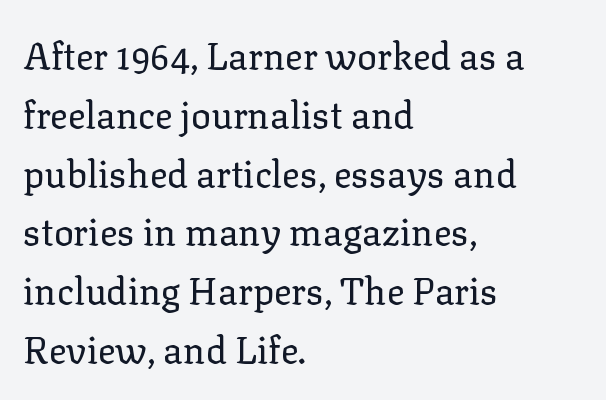
Q: Is the text bold? A: No.
Q: Is the text italic (slanted)? A: No, it is upright.
Q: Is the typeface a serif or a sans-serif typeface? A: Serif.
Q: Is the text underlined? A: No.
Q: How is the paragraph aligned? A: Left-aligned.
Q: Is the spacing between letters normal or unusually wide? A: Normal.
Q: Is the spacing between lines tight, normal or loose? A: Normal.
Q: Width (condensed, normal, or wide)? A: Normal.
Q: Stroke contrast? A: Low.
Q: x-height? A: Medium.
Q: Monospaced? A: No.
